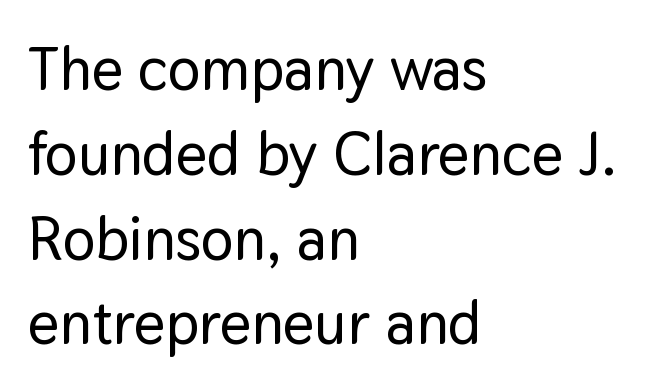
Line starts are locked; line ends wander. Leading matches the norm, producing a regular column. This is roman type, the default non-slanted kind. The glyphs are unaccompanied by any horizontal stroke below them. A typesetter would label this face a sans.
